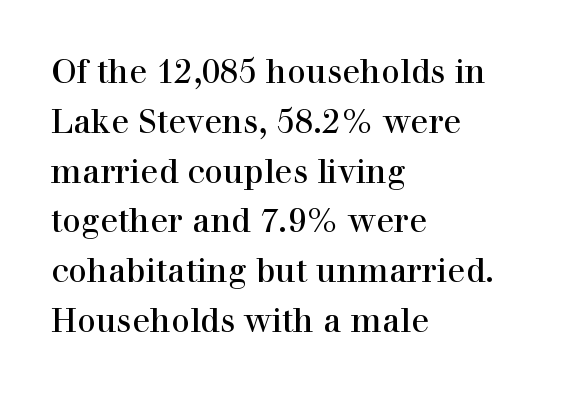
If you drew a ruler down the left edge, every line would touch it. Vertically, the passage feels balanced, rows spaced as you'd expect. Note the varied advance widths — an 'i' is clearly narrower than an 'm'. A light-to-regular cut is what we see here.
